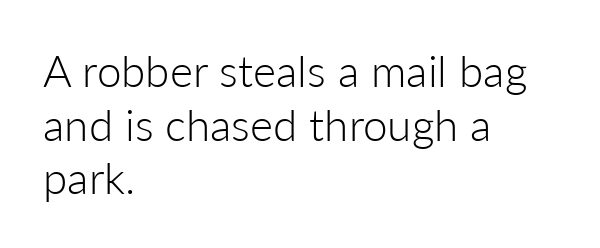
The letters advance in unequal steps, a hallmark of proportional type. The characters display no serif detailing; their extremities are plain. The lines are quadded left. No extra ink here — the face is not bold. A clean baseline with only descenders dipping below it.
